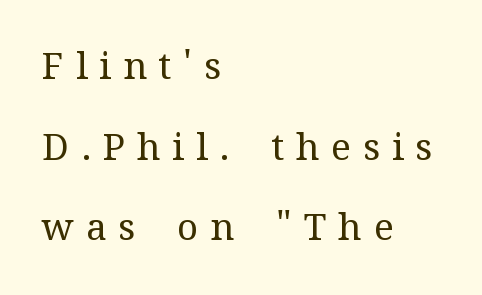
Q: Is the text bold? A: No.
Q: Is the text italic (slanted)? A: No, it is upright.
Q: Is the typeface a serif or a sans-serif typeface? A: Serif.
Q: Is the text underlined? A: No.
Q: How is the paragraph aligned? A: Left-aligned.
Q: Is the spacing between letters normal or unusually wide? A: Unusually wide.
Q: Is the spacing between lines tight, normal or loose? A: Loose.
Q: Width (condensed, normal, or wide)? A: Normal.
Q: Stroke contrast? A: Medium.
Q: x-height? A: Medium.
Q: Monospaced? A: No.
